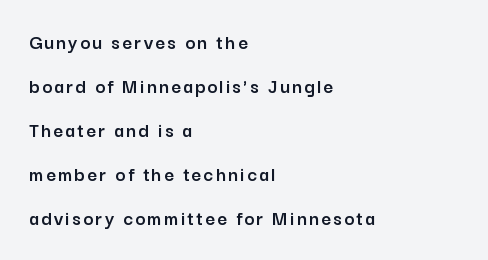
The lettering stays uniformly vertical, giving the passage a roman look. Compared with a centered layout, this one pins lines to the left instead. Honestly, the rows look like they've been pulled way apart. Lines of text with bare space underneath.
